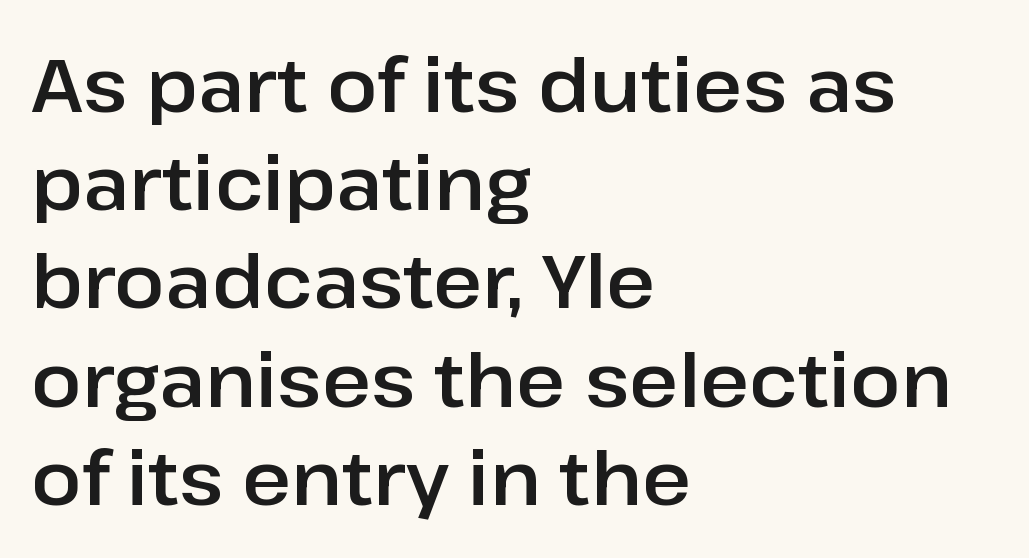
{"serif": "no", "italic": "no", "width": "normal", "stroke_contrast": "low", "x_height": "medium", "monospaced": "no", "underline": "no", "align": "left", "line_spacing": "normal", "line_spacing_ratio": 1.31, "letter_spacing": "normal", "letter_spacing_em": 0.0, "glyph_px": 75}
